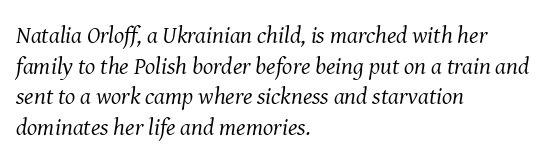
Q: Is the text bold? A: No.
Q: Is the text italic (slanted)? A: Yes, it leans right by about 8 degrees.
Q: Is the text underlined? A: No.
Q: How is the paragraph aligned? A: Left-aligned.
Q: Is the spacing between letters normal or unusually wide? A: Normal.
Q: Is the spacing between lines tight, normal or loose? A: Normal.
